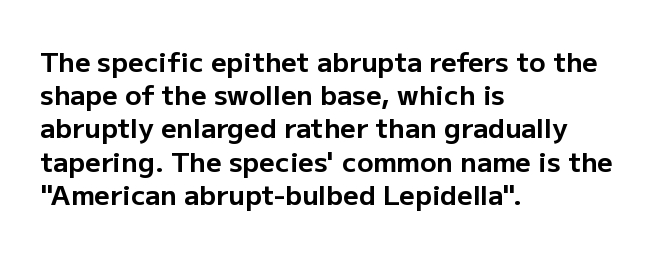
There is no visible air inserted between adjacent glyphs. In terms of weight, the rendering is a true, heavy bold. Visually the block forms a straight wall on the left and a jagged coastline on the right. Lines of text with bare space underneath. If you drew a line through each stem, it would be perfectly vertical.
